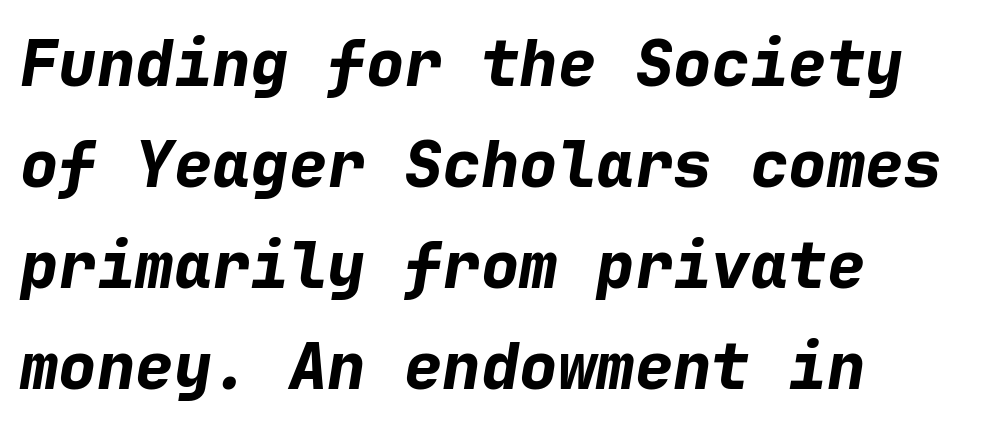
Q: Is the text bold? A: Yes.
Q: Is the text italic (slanted)? A: Yes, it leans right by about 9 degrees.
Q: Is the text underlined? A: No.
Q: How is the paragraph aligned? A: Left-aligned.
Q: Is the spacing between letters normal or unusually wide? A: Normal.
Q: Is the spacing between lines tight, normal or loose? A: Normal.
Q: Width (condensed, normal, or wide)? A: Normal.
Q: Stroke contrast? A: Low.
Q: x-height? A: Medium.
Q: Monospaced? A: Yes.
